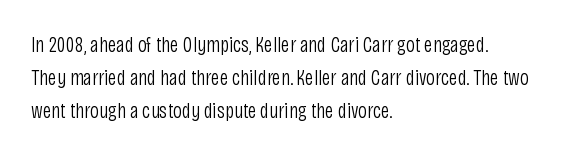
The image shows 22 px text type, upright; set left-aligned, normal line spacing (1.5x), normal letter spacing, not underlined.
